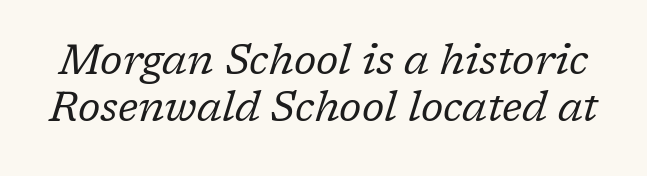
Q: Is the text bold? A: No.
Q: Is the text italic (slanted)? A: Yes, it leans right by about 17 degrees.
Q: Is the typeface a serif or a sans-serif typeface? A: Serif.
Q: Is the text underlined? A: No.
Q: Is the spacing between letters normal or unusually wide? A: Normal.
Q: Is the spacing between lines tight, normal or loose? A: Tight.
Q: Width (condensed, normal, or wide)? A: Normal.
Q: Stroke contrast? A: Low.
Q: x-height? A: Medium.
Q: Monospaced? A: No.
